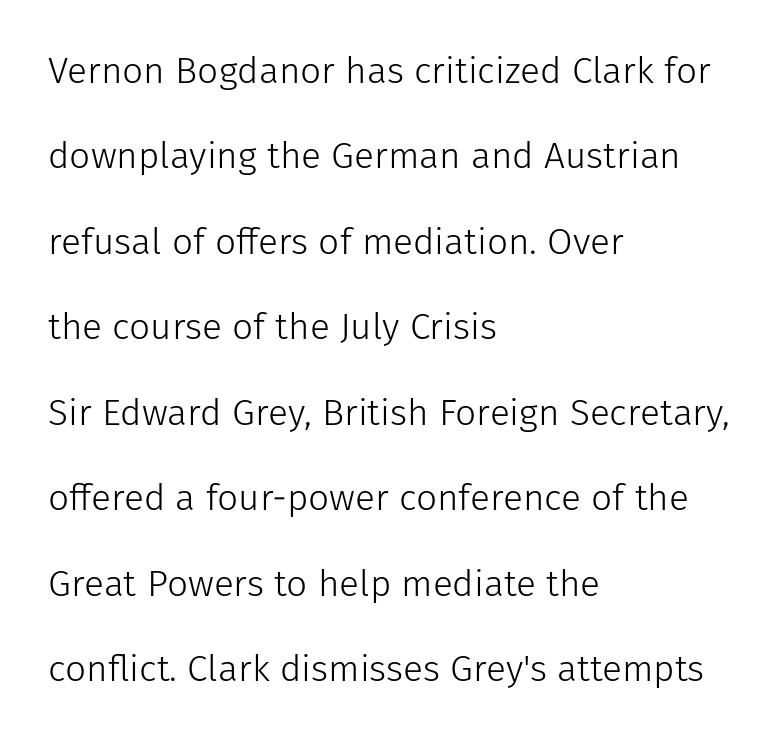
{"serif": "no", "italic": "no", "bold": "no", "weight": "light", "width": "normal", "stroke_contrast": "low", "x_height": "medium", "monospaced": "no", "underline": "no", "align": "left", "line_spacing": "loose", "line_spacing_ratio": 2.31, "letter_spacing": "normal", "letter_spacing_em": 0.0, "glyph_px": 37}
